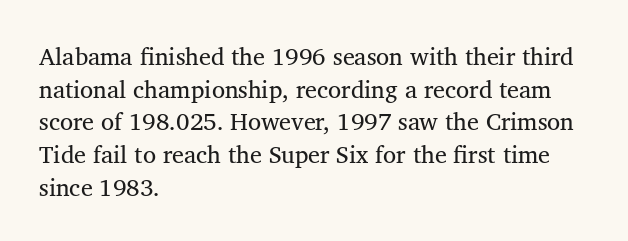
Q: Is the text bold? A: No.
Q: Is the text italic (slanted)? A: No, it is upright.
Q: Is the text underlined? A: No.
Q: How is the paragraph aligned? A: Left-aligned.
Q: Is the spacing between letters normal or unusually wide? A: Normal.
Q: Is the spacing between lines tight, normal or loose? A: Normal.
